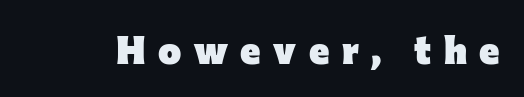
Caption: bold face, heavy strokes. A sans-serif font was chosen for this passage. The horizontal fit of the characters is loose and conspicuously gappy. Note the varied advance widths — an 'i' is clearly narrower than an 'm'. This sample uses an upright cut, with every glyph sitting square on the baseline. Check the space under the baseline: it is left empty.
